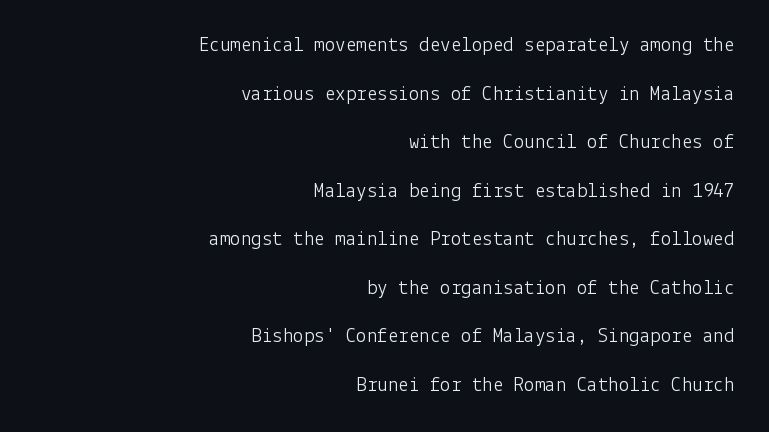
Q: Is the text bold? A: No.
Q: Is the text italic (slanted)? A: No, it is upright.
Q: Is the text underlined? A: No.
Q: How is the paragraph aligned? A: Right-aligned.
Q: Is the spacing between letters normal or unusually wide? A: Normal.
Q: Is the spacing between lines tight, normal or loose? A: Loose.
